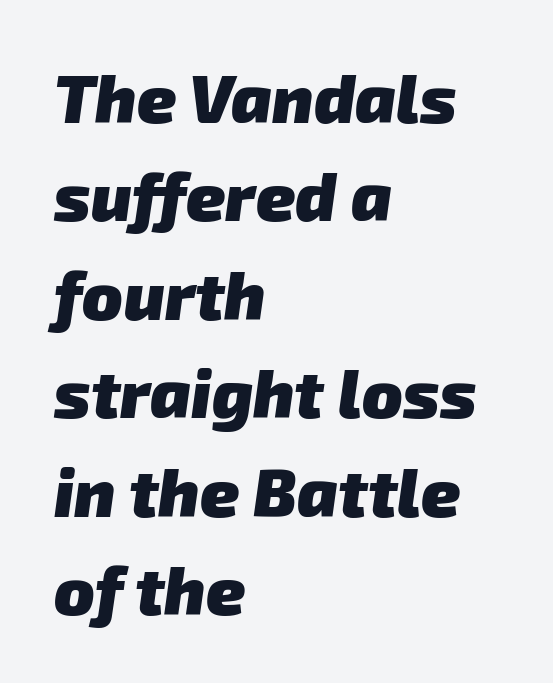
These lines sit exactly where default settings would place them. The face used here has the dense, thick strokes of a bold. Clear beneath every line of the passage. A typesetter would call this zero additional tracking.
